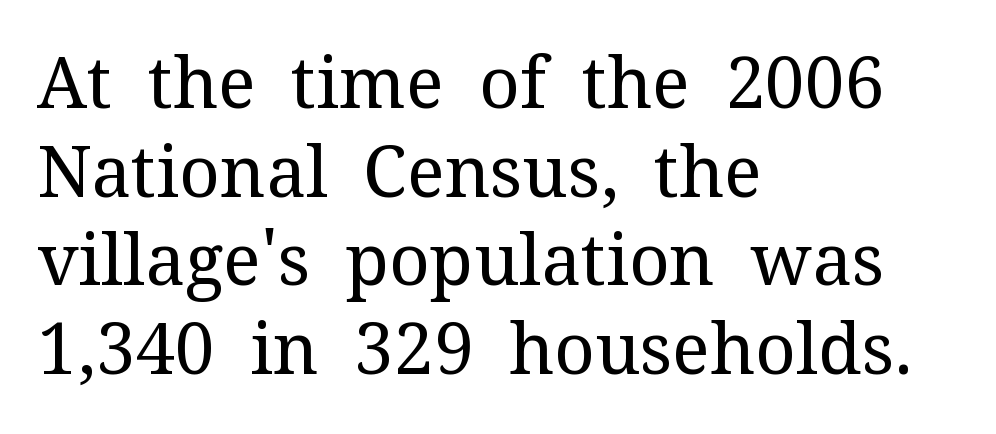
The image shows 71 px regular-weight serif type, upright; set left-aligned, normal line spacing (1.25x), normal letter spacing, not underlined; medium stroke contrast and a medium x-height.
